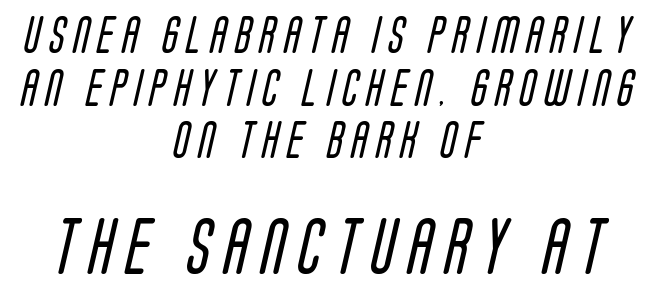
Q: Is the text bold? A: No.
Q: Is the typeface a serif or a sans-serif typeface? A: Sans-serif.
Q: Is the text underlined? A: No.
Q: How is the paragraph aligned? A: Centered.
Q: Is the spacing between letters normal or unusually wide? A: Unusually wide.
Q: Is the spacing between lines tight, normal or loose? A: Normal.
Q: Which block of text is set in a larger size, the first (top) or the second (bottom)? A: The second (bottom) one.
Q: Width (condensed, normal, or wide)? A: Condensed.
Q: Stroke contrast? A: Low.
Q: x-height? A: Large.
Q: Monospaced? A: No.
